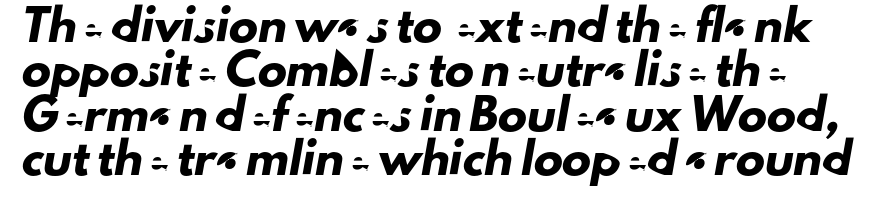
If you measured baseline to baseline, you'd find a middling distance. Default kerning and tracking; the words read as compact shapes. Typographically, this falls in the sans-serif category. Descenders hang freely into open space. Note the varied advance widths — an 'i' is clearly narrower than an 'm'.
